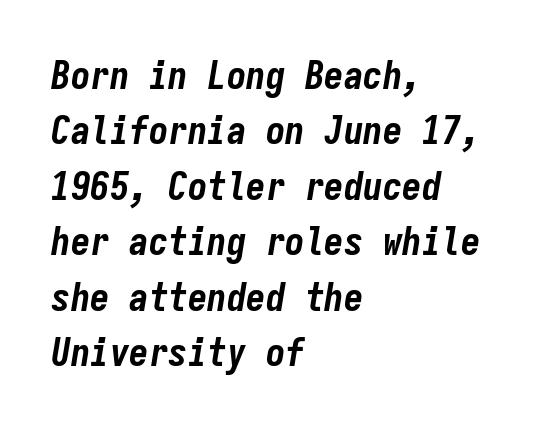
{"italic": "yes", "lean": "right", "slant_degrees": 9, "bold": "yes", "weight": "bold", "width": "condensed", "stroke_contrast": "low", "x_height": "medium", "monospaced": "yes", "underline": "no", "align": "left", "line_spacing": "normal", "line_spacing_ratio": 1.42, "letter_spacing": "normal", "letter_spacing_em": 0.0, "glyph_px": 39}
